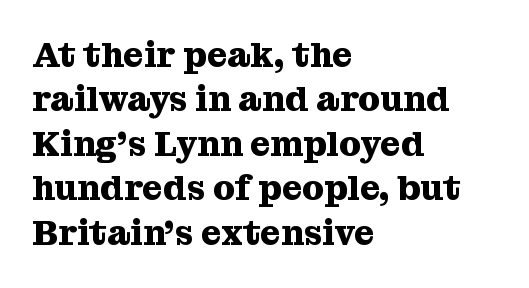
Q: Is the text bold? A: Yes.
Q: Is the text italic (slanted)? A: No, it is upright.
Q: Is the typeface a serif or a sans-serif typeface? A: Serif.
Q: Is the text underlined? A: No.
Q: How is the paragraph aligned? A: Left-aligned.
Q: Is the spacing between letters normal or unusually wide? A: Normal.
Q: Is the spacing between lines tight, normal or loose? A: Normal.
Q: Width (condensed, normal, or wide)? A: Normal.
Q: Stroke contrast? A: Medium.
Q: x-height? A: Medium.
Q: Monospaced? A: No.
